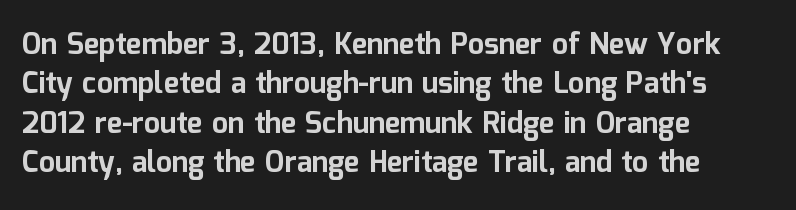
{"serif": "no", "italic": "no", "bold": "yes", "weight": "bold", "width": "normal", "stroke_contrast": "low", "x_height": "medium", "monospaced": "no", "underline": "no", "align": "left", "line_spacing": "normal", "line_spacing_ratio": 1.36, "letter_spacing": "normal", "letter_spacing_em": 0.0, "glyph_px": 29}
